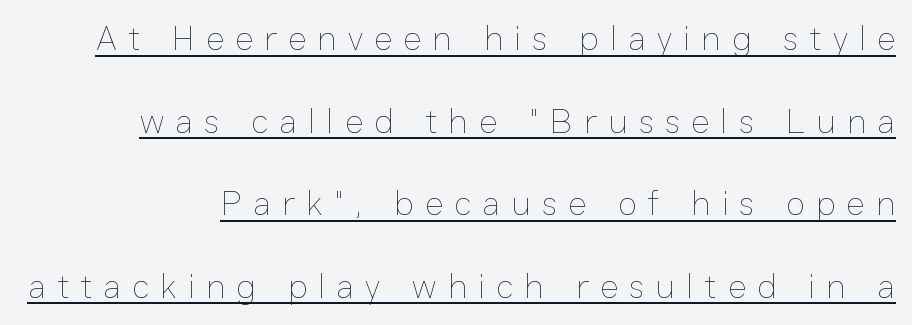
Students, note that the glyphs here are deliberately spaced far apart. The characters are drawn with everyday or finer stroke widths. Successive baselines arrive slowly, with a big drop between each. Do the characters align in a grid? No, the font is proportional.
